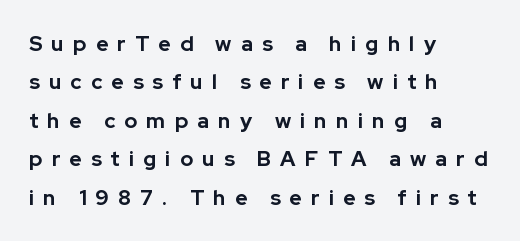
The image shows 21 px bold type, upright; set left-aligned, line spacing 1.83x, unusually wide letter spacing (+0.44 em), not underlined.
